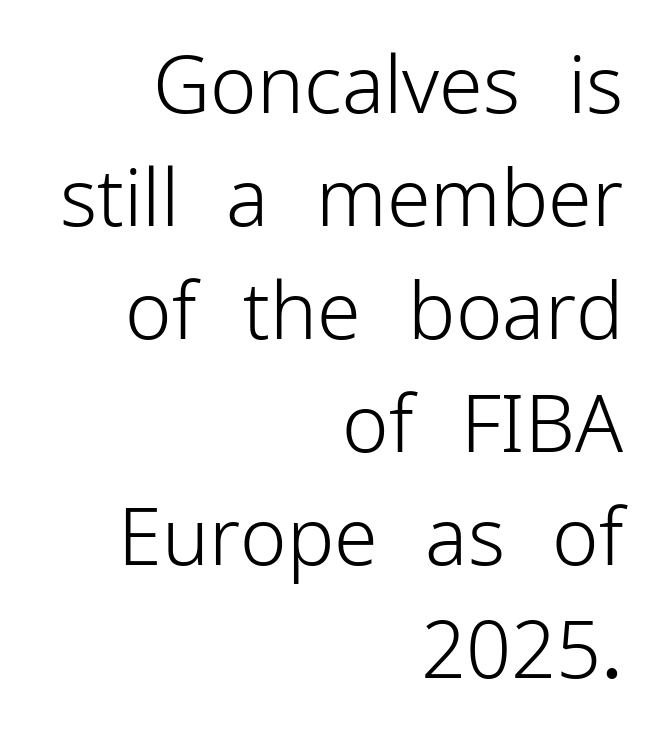
Q: Is the text bold? A: No.
Q: Is the text italic (slanted)? A: No, it is upright.
Q: Is the typeface a serif or a sans-serif typeface? A: Sans-serif.
Q: Is the text underlined? A: No.
Q: How is the paragraph aligned? A: Right-aligned.
Q: Is the spacing between letters normal or unusually wide? A: Normal.
Q: Is the spacing between lines tight, normal or loose? A: Normal.
Q: Width (condensed, normal, or wide)? A: Normal.
Q: Stroke contrast? A: Low.
Q: x-height? A: Medium.
Q: Monospaced? A: No.
